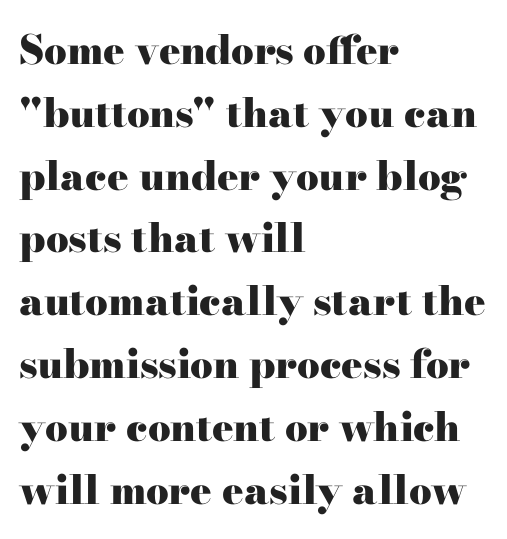
Q: Is the text bold? A: Yes.
Q: Is the text italic (slanted)? A: No, it is upright.
Q: Is the typeface a serif or a sans-serif typeface? A: Serif.
Q: Is the text underlined? A: No.
Q: How is the paragraph aligned? A: Left-aligned.
Q: Is the spacing between letters normal or unusually wide? A: Normal.
Q: Is the spacing between lines tight, normal or loose? A: Normal.
Q: Width (condensed, normal, or wide)? A: Wide.
Q: Stroke contrast? A: High.
Q: x-height? A: Small.
Q: Monospaced? A: No.
